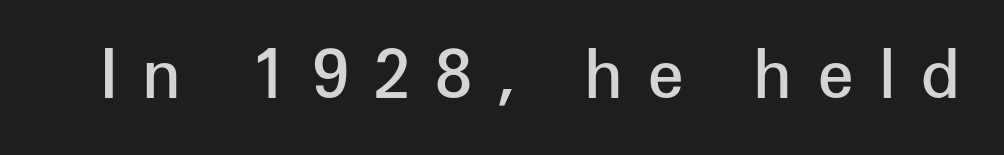
Q: Is the text bold? A: Semi-bold.
Q: Is the text italic (slanted)? A: No, it is upright.
Q: Is the typeface a serif or a sans-serif typeface? A: Sans-serif.
Q: Is the text underlined? A: No.
Q: Is the spacing between letters normal or unusually wide? A: Unusually wide.
Q: Width (condensed, normal, or wide)? A: Normal.
Q: Stroke contrast? A: Low.
Q: x-height? A: Medium.
Q: Monospaced? A: No.
